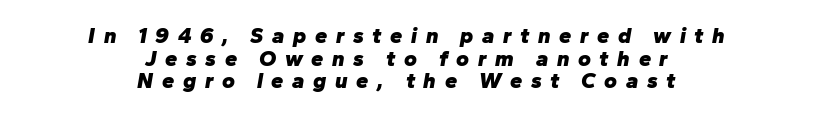
Q: Is the text bold? A: Yes.
Q: Is the text italic (slanted)? A: Yes, it leans right by about 10 degrees.
Q: Is the text underlined? A: No.
Q: How is the paragraph aligned? A: Centered.
Q: Is the spacing between letters normal or unusually wide? A: Unusually wide.
Q: Is the spacing between lines tight, normal or loose? A: Tight.
